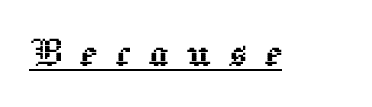
The image shows 48 px text type, upright; set unusually wide letter spacing (+0.36 em), underlined; a medium x-height.
